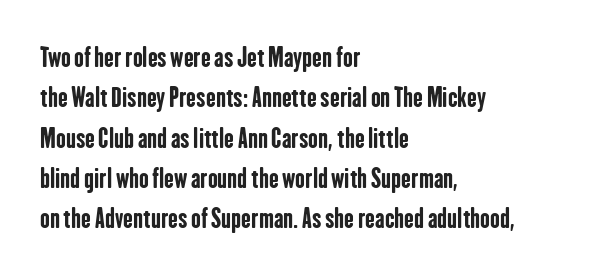
A classic flush-left, rag-right setting is used for this passage. Rows of type keep a routine distance in the vertical direction. Descenders are the only things crossing below the line. The strokes are fattened all the way to bold. Tracking value appears to be zero — textbook default spacing.
